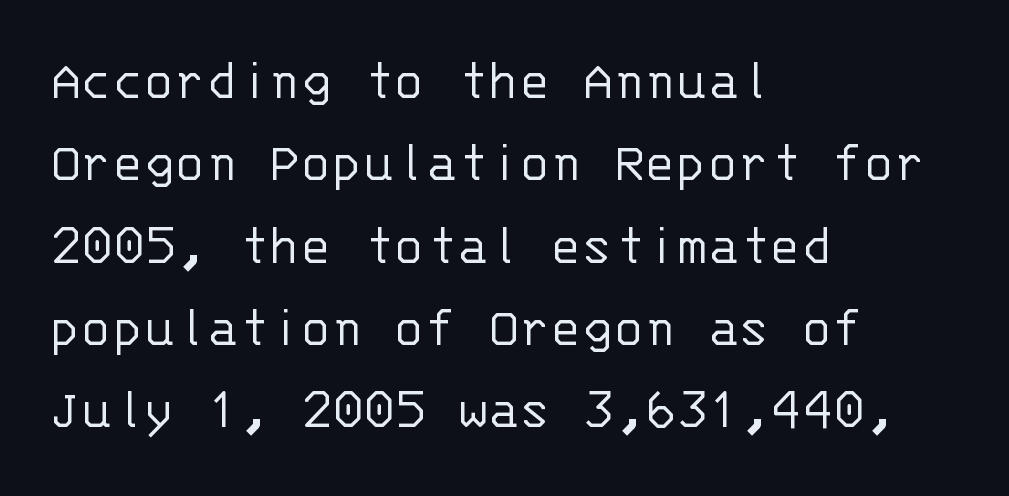
Q: Is the text bold? A: No.
Q: Is the text italic (slanted)? A: No, it is upright.
Q: Is the typeface a serif or a sans-serif typeface? A: Sans-serif.
Q: Is the text underlined? A: No.
Q: How is the paragraph aligned? A: Left-aligned.
Q: Is the spacing between letters normal or unusually wide? A: Normal.
Q: Is the spacing between lines tight, normal or loose? A: Normal.
Q: Width (condensed, normal, or wide)? A: Normal.
Q: Stroke contrast? A: Low.
Q: x-height? A: Large.
Q: Monospaced? A: Yes.
